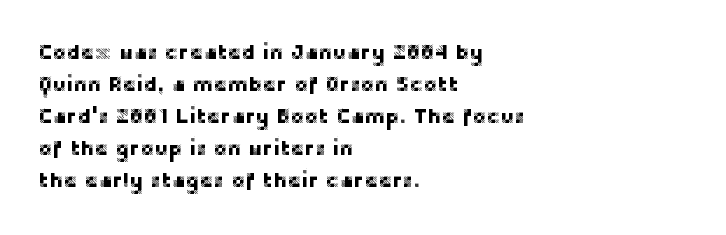
Spacing between characters is what you'd get straight out of the box. This sample is left-justified, so line endings fall wherever the words run out. Has an underline been added? It has not. Evenly set lines give the paragraph a standard silhouette. You can tell it's not italic because the verticals are truly vertical.
